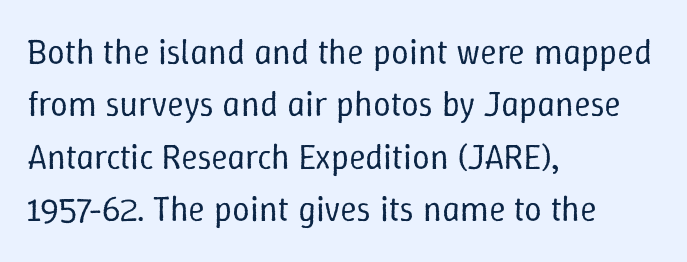
{"italic": "no", "bold": "no", "weight": "regular", "width": "normal", "stroke_contrast": "low", "x_height": "medium", "monospaced": "no", "underline": "no", "align": "left", "line_spacing": "normal", "line_spacing_ratio": 1.5, "letter_spacing": "normal", "letter_spacing_em": 0.0, "glyph_px": 35}
